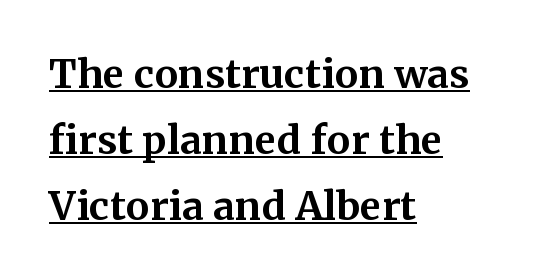
The image shows 39 px bold serif type, upright; set left-aligned, normal line spacing (1.69x), normal letter spacing, underlined; medium stroke contrast and a medium x-height.
